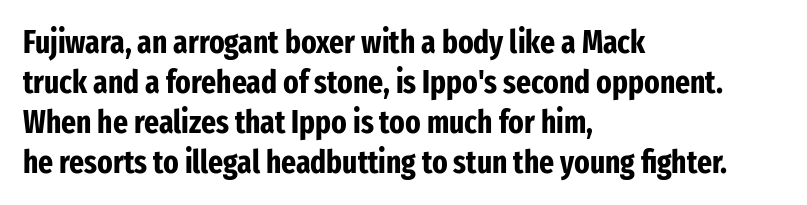
The image shows 32 px bold, condensed sans-serif type, upright; set left-aligned, normal line spacing (1.25x), normal letter spacing, not underlined; low stroke contrast and a medium x-height.
